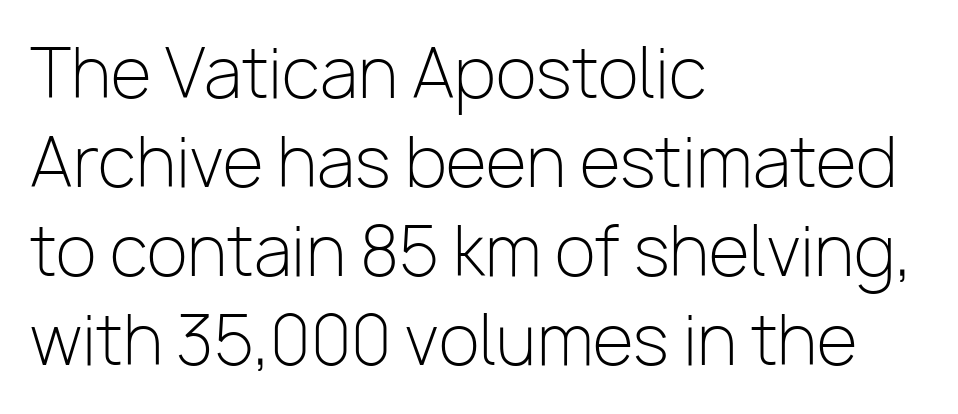
{"serif": "no", "italic": "no", "bold": "no", "weight": "light", "width": "normal", "stroke_contrast": "low", "x_height": "medium", "monospaced": "no", "underline": "no", "align": "left", "line_spacing": "normal", "line_spacing_ratio": 1.33, "letter_spacing": "normal", "letter_spacing_em": 0.0, "glyph_px": 67}
